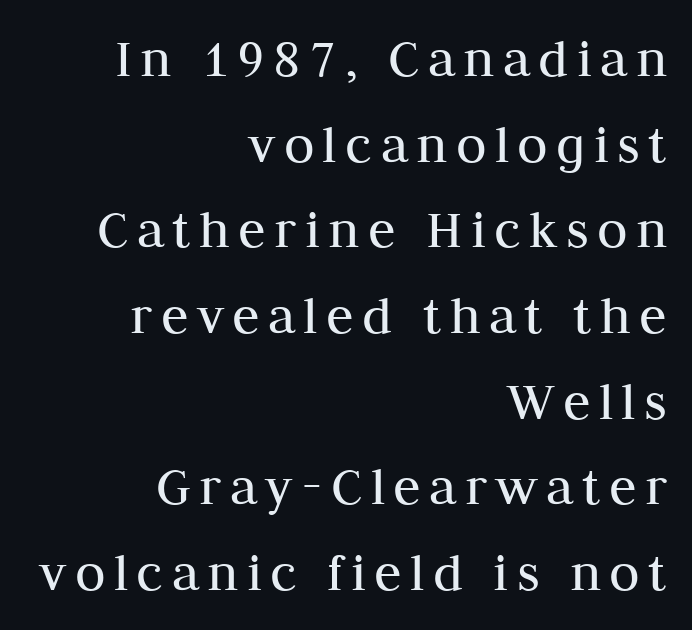
Q: Is the text bold? A: No.
Q: Is the text italic (slanted)? A: No, it is upright.
Q: Is the typeface a serif or a sans-serif typeface? A: Serif.
Q: Is the text underlined? A: No.
Q: How is the paragraph aligned? A: Right-aligned.
Q: Is the spacing between lines tight, normal or loose? A: Normal.
Q: Width (condensed, normal, or wide)? A: Normal.
Q: Stroke contrast? A: Medium.
Q: x-height? A: Medium.
Q: Monospaced? A: No.
